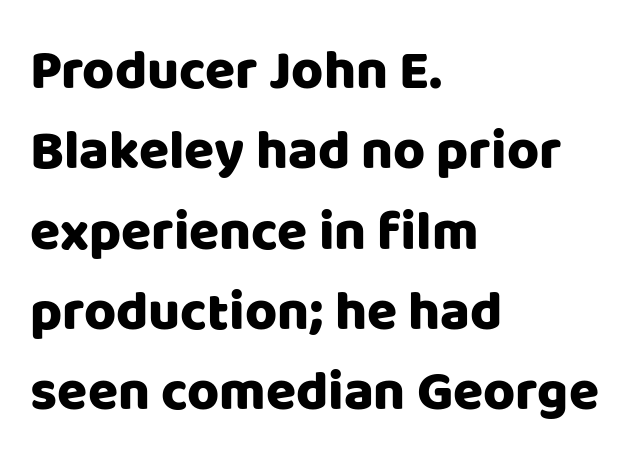
{"serif": "no", "italic": "no", "width": "normal", "stroke_contrast": "low", "x_height": "large", "monospaced": "no", "underline": "no", "align": "left", "line_spacing": "normal", "line_spacing_ratio": 1.46, "letter_spacing": "normal", "letter_spacing_em": 0.0, "glyph_px": 55}
